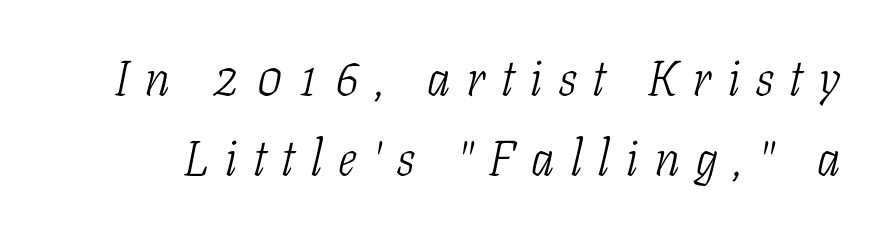
{"serif": "yes", "italic": "yes", "lean": "right", "slant_degrees": 11, "bold": "no", "weight": "light", "width": "condensed", "stroke_contrast": "low", "x_height": "medium", "monospaced": "no", "underline": "no", "line_spacing": "normal", "line_spacing_ratio": 1.61, "letter_spacing": "wide", "letter_spacing_em": 0.33, "glyph_px": 50}
